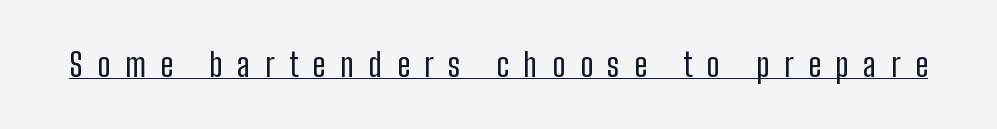
Stem width sits at or under what a default text font uses. Is this a fixed-width face? No — the glyphs have proportional, varying widths. Unlike italic type, these characters show no tilt at all. Font category for this specimen: sans-serif. Underlining? Definitely there.
